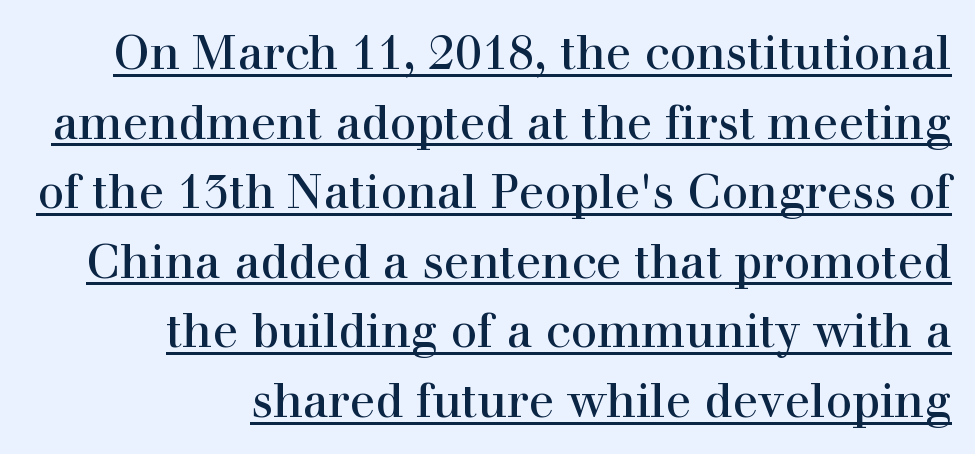
The image shows 47 px serif type, upright; set right-aligned, normal line spacing (1.48x), normal letter spacing, underlined; a medium x-height.
